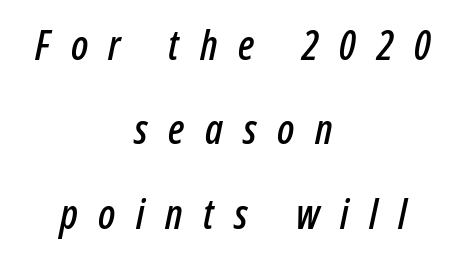
{"italic": "yes", "lean": "right", "slant_degrees": 12, "width": "condensed", "stroke_contrast": "low", "x_height": "medium", "monospaced": "no", "underline": "no", "align": "center", "line_spacing": "loose", "line_spacing_ratio": 2.06, "letter_spacing": "wide", "letter_spacing_em": 0.5, "glyph_px": 41}
